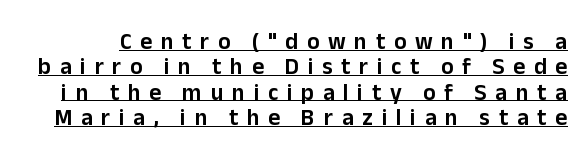
Q: Is the text italic (slanted)? A: No, it is upright.
Q: Is the text underlined? A: Yes.
Q: Is the spacing between letters normal or unusually wide? A: Unusually wide.
Q: Is the spacing between lines tight, normal or loose? A: Tight.
